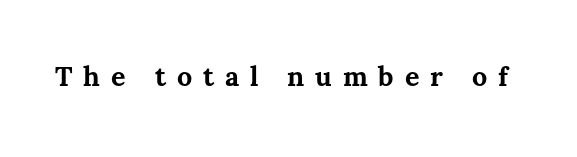
Underline: absent. The lettering holds an erect, upright posture throughout. Notice how thick the strokes are: this is what a full bold looks like. Here the glyphs are tracked loosely, breaking word shapes into spaced letters.
